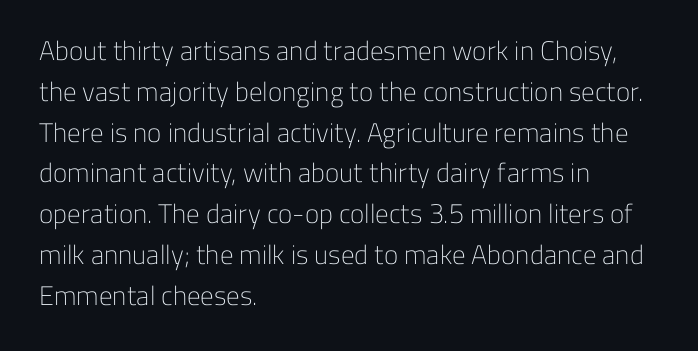
The image shows 27 px text type, upright; set left-aligned, normal line spacing (1.51x), normal letter spacing, not underlined.
